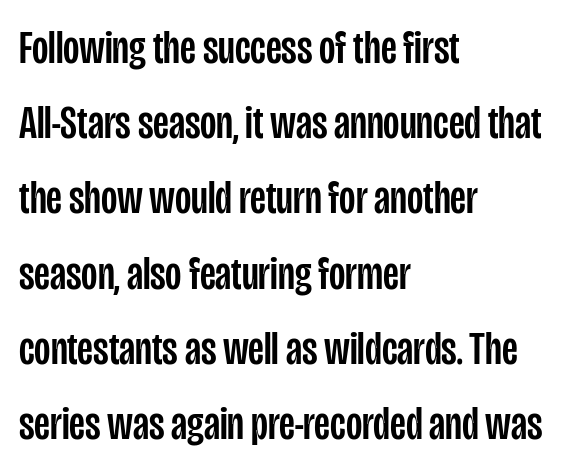
Q: Is the text italic (slanted)? A: No, it is upright.
Q: Is the typeface a serif or a sans-serif typeface? A: Sans-serif.
Q: Is the text underlined? A: No.
Q: How is the paragraph aligned? A: Left-aligned.
Q: Is the spacing between letters normal or unusually wide? A: Normal.
Q: Is the spacing between lines tight, normal or loose? A: Normal.
Q: Width (condensed, normal, or wide)? A: Condensed.
Q: Stroke contrast? A: Low.
Q: x-height? A: Large.
Q: Monospaced? A: No.
